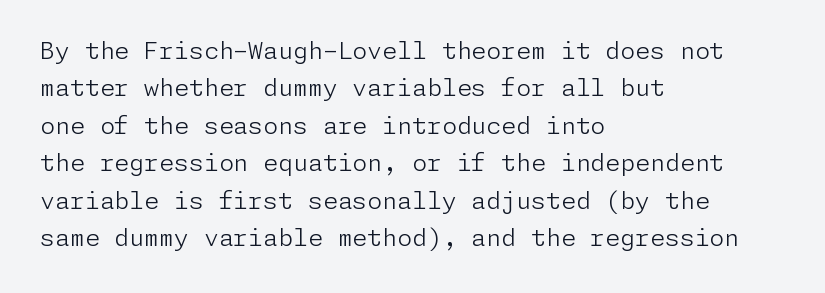
Evenly set lines give the paragraph a standard silhouette. Here the glyphs are tracked normally, forming tight word shapes. Rule under the text: the space is simply empty. Italic? Not at all — the glyphs are vertical. These glyphs show unthickened strokes, regular width or finer.
